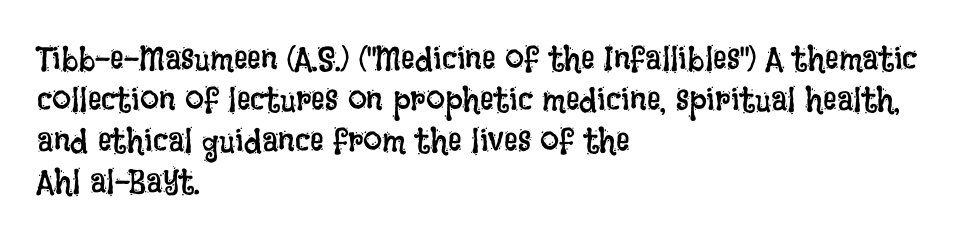
{"italic": "no", "bold": "no", "weight": "regular", "width": "condensed", "stroke_contrast": "low", "x_height": "large", "monospaced": "no", "underline": "no", "align": "left", "line_spacing_ratio": 1.21, "letter_spacing": "normal", "letter_spacing_em": 0.0, "glyph_px": 34}
